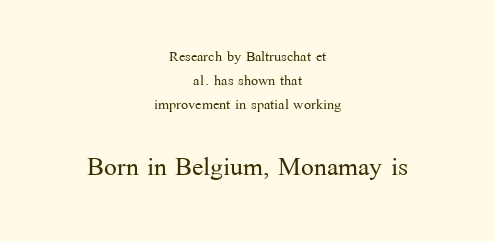
This rendering features lettering with no underline. The tracking reads as untouched default to a designer's eye. Is there much room between lines? A standard amount, neither cramped nor airy. Reading down the block, each line starts at a different indent, mirrored at its end. Here the designer chose a conventional face with non-uniform glyph widths. In terms of posture, this sample is upright.
